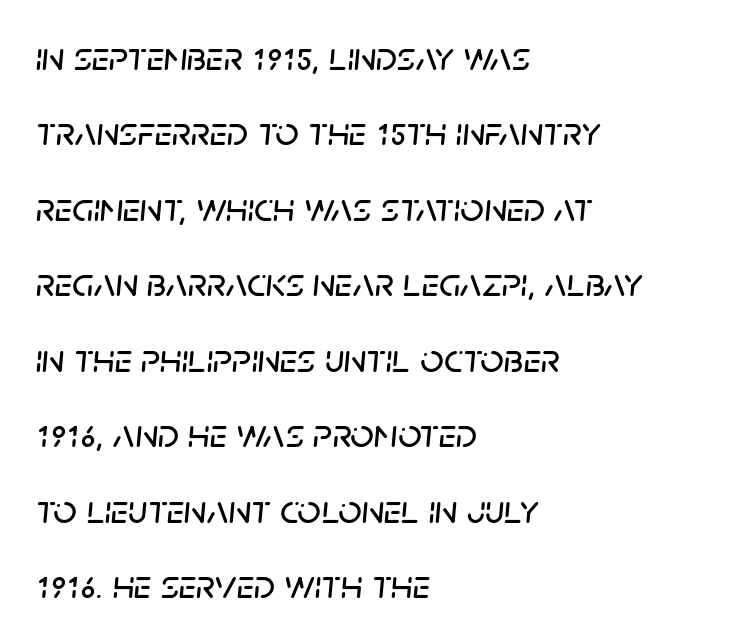
{"italic": "yes", "lean": "right", "slant_degrees": 5, "width": "normal", "stroke_contrast": "low", "x_height": "large", "monospaced": "no", "underline": "no", "align": "left", "line_spacing_ratio": 1.84, "letter_spacing": "normal", "letter_spacing_em": 0.0, "glyph_px": 41}
